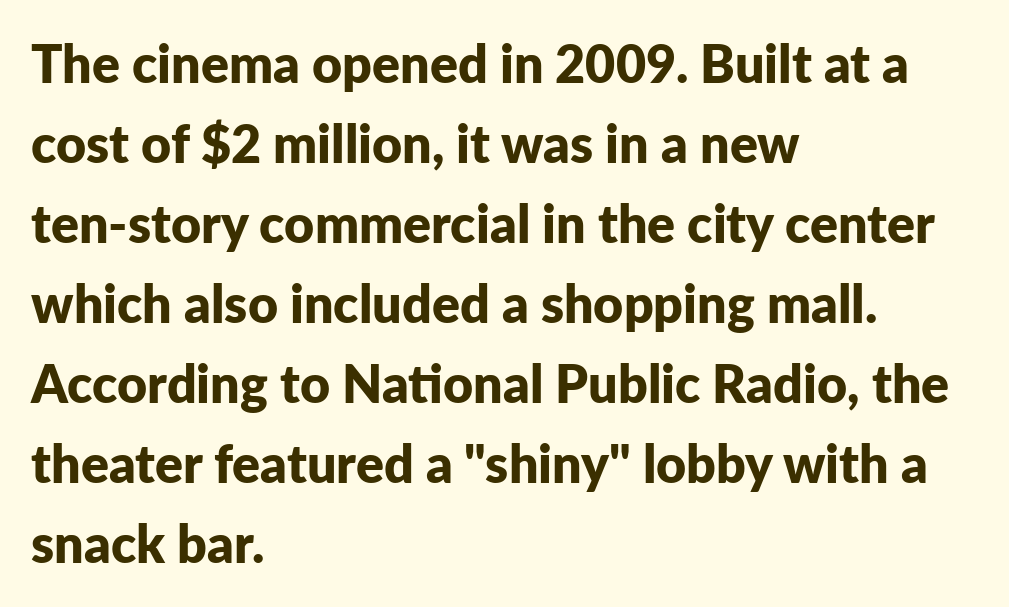
Letter spacing: default. These lines stack with their left ends in a neat column. The font family rendered here belongs to the sans-serif group. Each row of text sits above clean, open space. The letters advance in unequal steps, a hallmark of proportional type. One glance says typical: line gaps are just what's usual.
